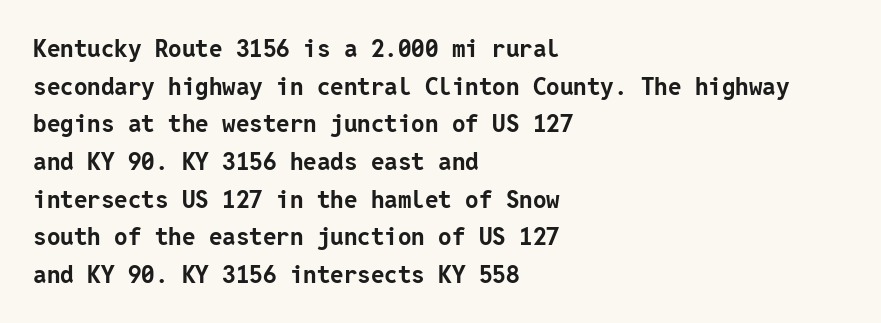
The image shows 24 px bold type, upright; set left-aligned, normal line spacing (1.57x), normal letter spacing, not underlined.
